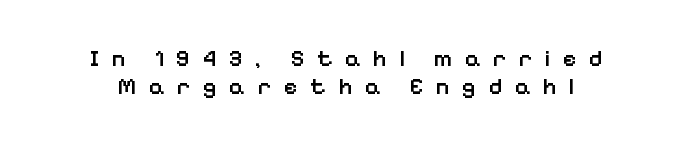
Q: Is the text bold? A: Semi-bold.
Q: Is the text italic (slanted)? A: No, it is upright.
Q: Is the text underlined? A: No.
Q: How is the paragraph aligned? A: Centered.
Q: Is the spacing between letters normal or unusually wide? A: Unusually wide.
Q: Is the spacing between lines tight, normal or loose? A: Tight.
